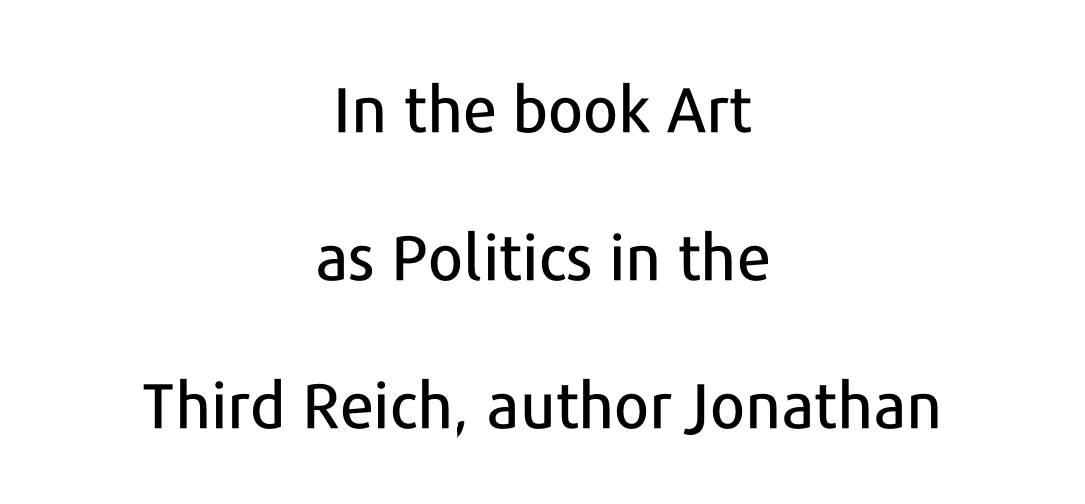
The image shows 63 px sans-serif type, upright; set centered, loose line spacing (2.35x), normal letter spacing, not underlined; low stroke contrast and a medium x-height.
